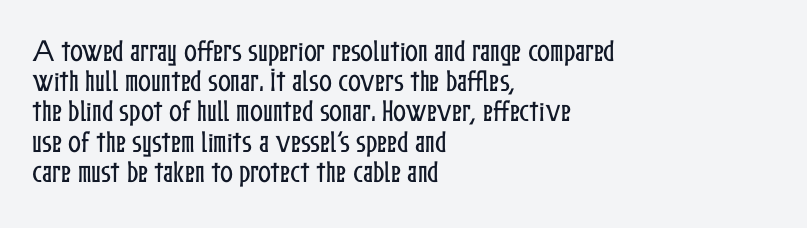
Leading: standard. Ascenders rise straight up at ninety degrees. The text block is weighted toward the left margin, trailing off unevenly rightward. Default kerning and tracking; the words read as compact shapes. Underlining? Definitely not there.
